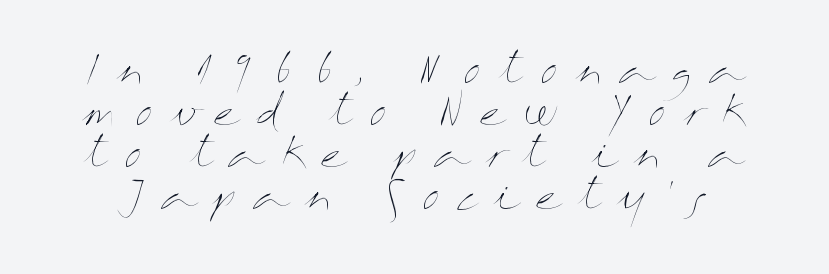
The image shows 40 px thin, wide type; set tight line spacing (1.05x), unusually wide letter spacing (+0.41 em), not underlined; medium stroke contrast and a medium x-height.
